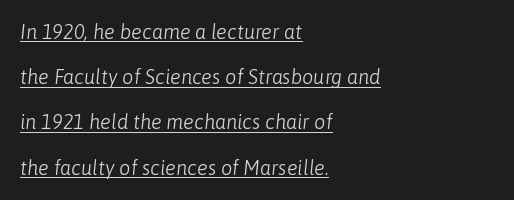
Q: Is the text bold? A: No.
Q: Is the text italic (slanted)? A: Yes, it leans right by about 6 degrees.
Q: Is the text underlined? A: Yes.
Q: How is the paragraph aligned? A: Left-aligned.
Q: Is the spacing between letters normal or unusually wide? A: Normal.
Q: Is the spacing between lines tight, normal or loose? A: Loose.
